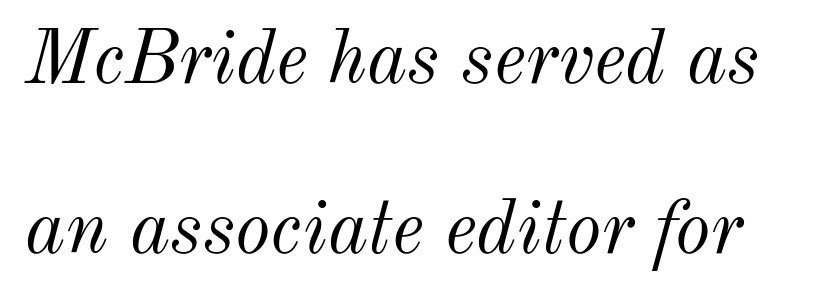
The image shows 76 px light type, italic (leaning right); set loose line spacing (2.24x), normal letter spacing, not underlined; medium stroke contrast and a small x-height.
